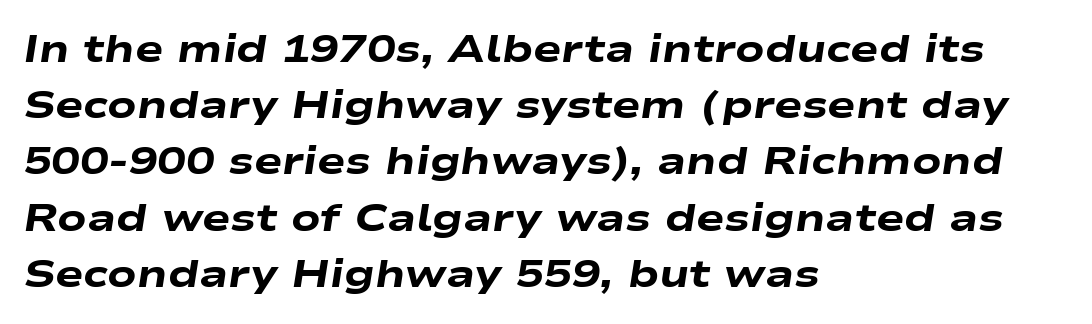
The image shows 38 px heavy, wide type, italic (leaning right); set left-aligned, normal line spacing (1.48x), normal letter spacing, not underlined; low stroke contrast and a medium x-height.
